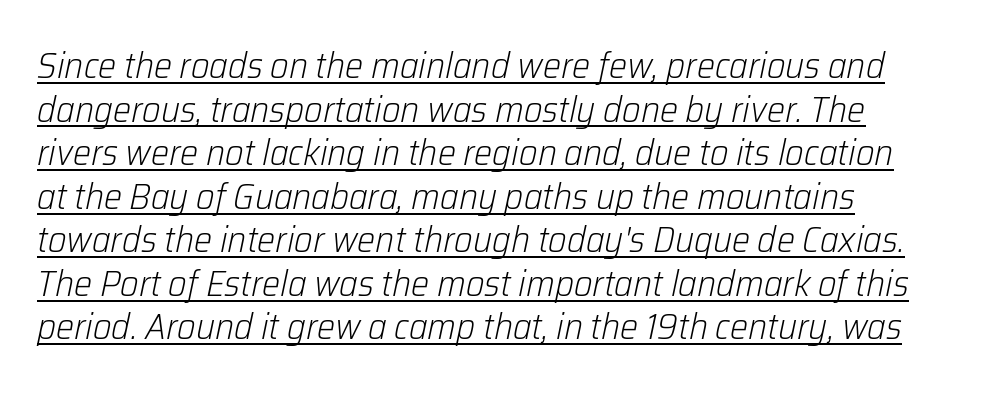
{"italic": "yes", "lean": "right", "slant_degrees": 12, "bold": "no", "weight": "light", "width": "normal", "stroke_contrast": "low", "x_height": "medium", "monospaced": "no", "underline": "yes", "align": "left", "line_spacing_ratio": 1.21, "letter_spacing": "normal", "letter_spacing_em": 0.0, "glyph_px": 36}
